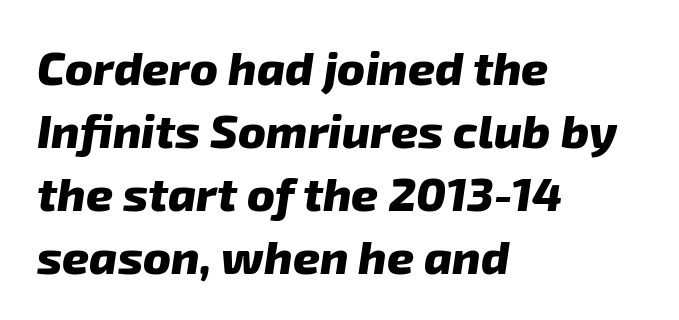
Q: Is the text bold? A: Yes.
Q: Is the typeface a serif or a sans-serif typeface? A: Sans-serif.
Q: Is the text underlined? A: No.
Q: How is the paragraph aligned? A: Left-aligned.
Q: Is the spacing between letters normal or unusually wide? A: Normal.
Q: Is the spacing between lines tight, normal or loose? A: Normal.
Q: Width (condensed, normal, or wide)? A: Normal.
Q: Stroke contrast? A: Low.
Q: x-height? A: Medium.
Q: Monospaced? A: No.
